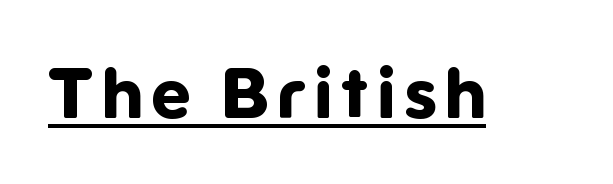
Do the characters align in a grid? No, the font is proportional. This rendering employs a face without finishing strokes, i.e., a sans-serif. Has an underline been added? It has. A dark, heavy texture on the line: the type is bold. This sample uses an upright cut, with every glyph sitting square on the baseline.
